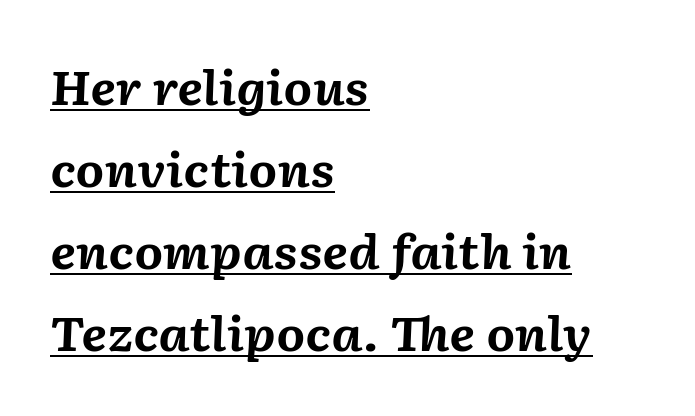
Beneath each row of characters lies a ruled line. Looking at the ascenders, they clearly lean. The letters advance in unequal steps, a hallmark of proportional type. Typesetter's note: full bold, strokes at maximum text heaviness.
